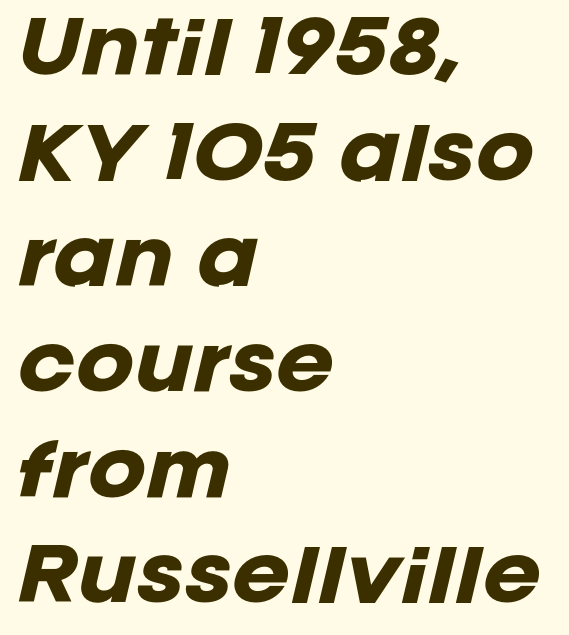
The image shows 70 px heavy type, italic (leaning right); set left-aligned, normal line spacing (1.51x), normal letter spacing, not underlined; low stroke contrast and a large x-height.
